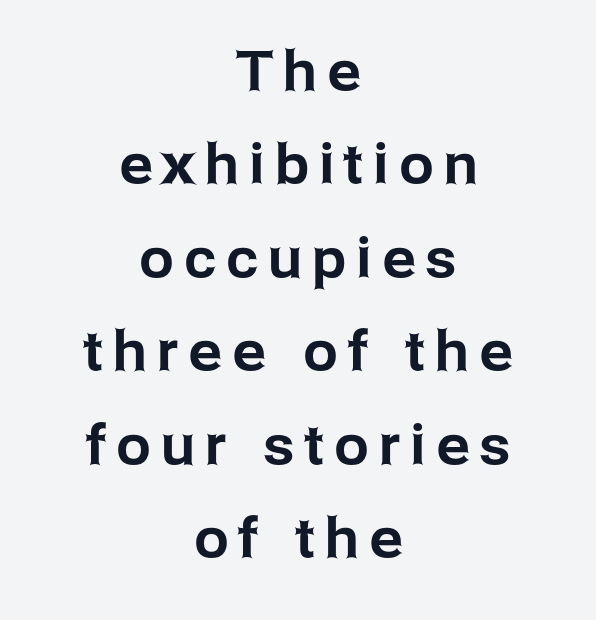
Q: Is the text italic (slanted)? A: No, it is upright.
Q: Is the typeface a serif or a sans-serif typeface? A: Sans-serif.
Q: Is the text underlined? A: No.
Q: How is the paragraph aligned? A: Centered.
Q: Is the spacing between lines tight, normal or loose? A: Normal.
Q: Width (condensed, normal, or wide)? A: Normal.
Q: Stroke contrast? A: Low.
Q: x-height? A: Medium.
Q: Monospaced? A: No.
